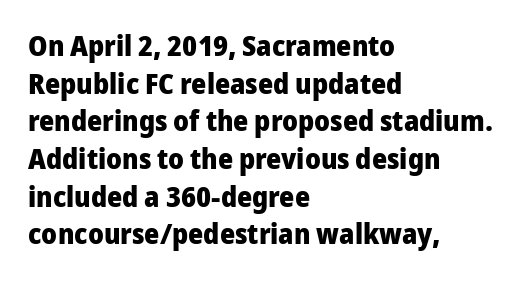
Vertical strokes here are truly vertical. The space between consecutive lines is moderate. The characters display no serif detailing; their extremities are plain. Each letter keeps its own natural width here, so spacing adapts to shape.
